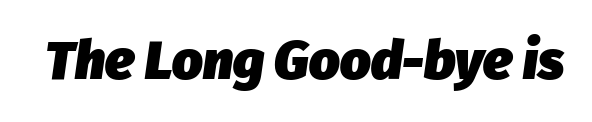
Heavy, bold letterforms. The strip under each line holds only bare page. Is this a fixed-width face? No — the glyphs have proportional, varying widths. Is the letter spacing exaggerated? No — it looks like the ordinary default. The axis of the letterforms is tilted away from vertical.
